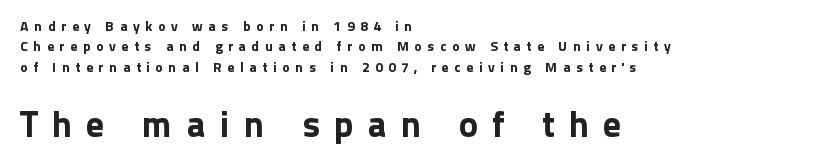
{"serif": "no", "italic": "no", "width": "normal", "stroke_contrast": "low", "x_height": "medium", "monospaced": "no", "underline": "no", "align": "left", "line_spacing": "normal", "line_spacing_ratio": 1.45, "letter_spacing": "wide", "letter_spacing_em": 0.4, "larger_block": "second", "size_ratio": 2.57, "glyph_px": 36}
